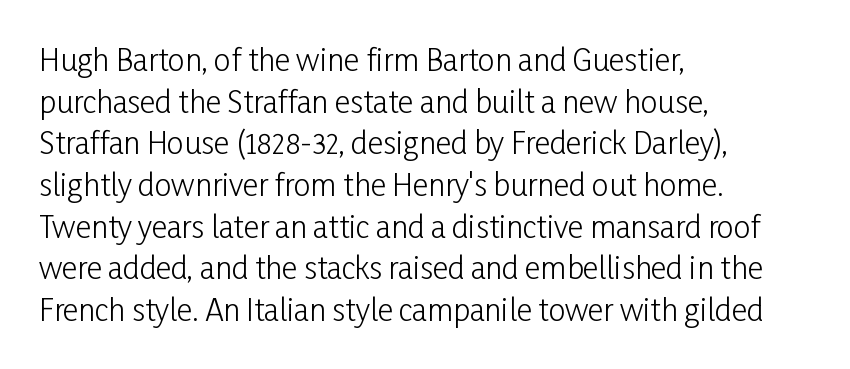
{"serif": "no", "italic": "no", "bold": "no", "weight": "light", "width": "condensed", "stroke_contrast": "low", "x_height": "medium", "monospaced": "no", "underline": "no", "align": "left", "line_spacing": "normal", "line_spacing_ratio": 1.39, "letter_spacing": "normal", "letter_spacing_em": 0.0, "glyph_px": 30}
